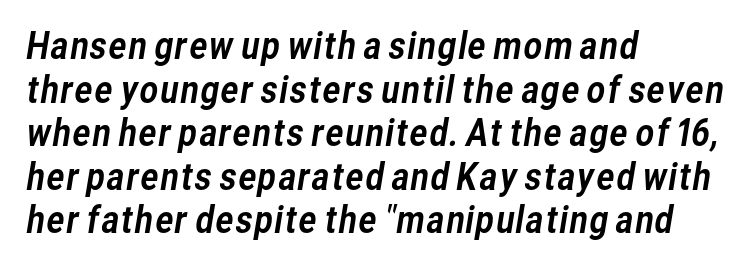
Which margin do the lines hug? The left one — the right edge is uneven. The area under the type is left untouched. How are the letters spaced? Ordinarily, with no added tracking. Are there feet on the stems? There aren't — it's a sans. You could not count columns in this text — the font is proportionally spaced.
